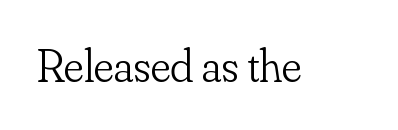
{"serif": "yes", "italic": "no", "bold": "no", "weight": "light", "width": "normal", "stroke_contrast": "low", "x_height": "small", "monospaced": "no", "underline": "no", "letter_spacing": "normal", "letter_spacing_em": 0.0, "glyph_px": 47}
